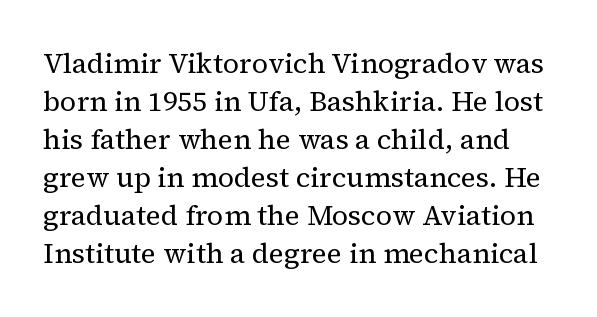
What's the leading like? Ordinary, nothing unusual. Spacing between characters is what you'd get straight out of the box. This reads as an unemphasized weight, regular at the heaviest. If you drew a line through each stem, it would be perfectly vertical. Decoration check: the copy has no underline.
